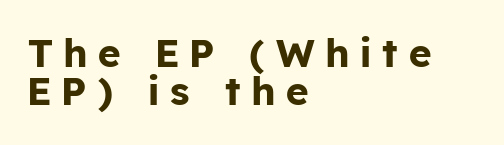
{"serif": "no", "italic": "no", "bold": "yes", "weight": "bold", "width": "normal", "stroke_contrast": "low", "x_height": "medium", "monospaced": "no", "underline": "no", "align": "left", "line_spacing": "tight", "line_spacing_ratio": 0.97, "letter_spacing": "wide", "letter_spacing_em": 0.29, "glyph_px": 39}
